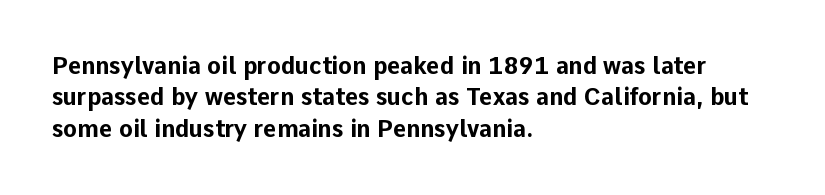
If you drew a line through each stem, it would be perfectly vertical. The face used here has the dense, thick strokes of a bold. All the whitespace from short lines collects on the right. Observe the ordinary spacing: letters are neighbours, not strangers. Rule under the text: the space is simply empty.
